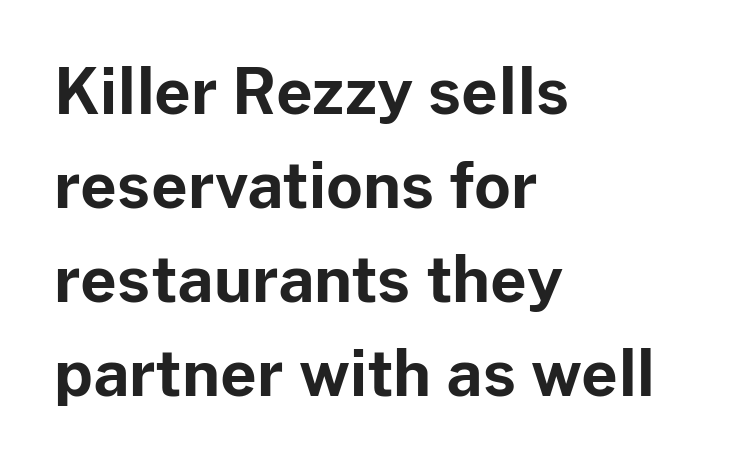
The image shows 63 px bold sans-serif type, upright; set left-aligned, normal line spacing (1.49x), normal letter spacing, not underlined; low stroke contrast and a medium x-height.
